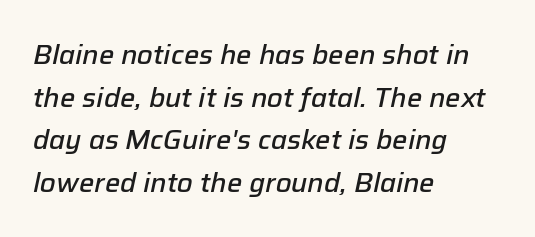
The image shows 27 px text type, italic (leaning right); set left-aligned, normal line spacing (1.58x), normal letter spacing, not underlined.
